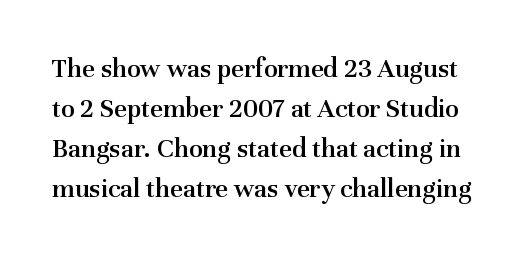
Q: Is the text bold? A: Semi-bold.
Q: Is the text italic (slanted)? A: No, it is upright.
Q: Is the typeface a serif or a sans-serif typeface? A: Serif.
Q: Is the text underlined? A: No.
Q: Is the spacing between letters normal or unusually wide? A: Normal.
Q: Is the spacing between lines tight, normal or loose? A: Normal.
Q: Width (condensed, normal, or wide)? A: Normal.
Q: Stroke contrast? A: Medium.
Q: x-height? A: Medium.
Q: Monospaced? A: No.
